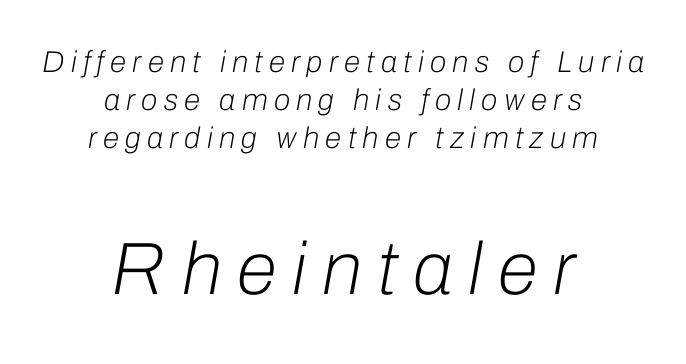
{"italic": "yes", "lean": "right", "slant_degrees": 10, "bold": "no", "weight": "light", "width": "normal", "stroke_contrast": "low", "x_height": "medium", "monospaced": "no", "underline": "no", "align": "center", "line_spacing": "normal", "line_spacing_ratio": 1.27, "letter_spacing": "wide", "letter_spacing_em": 0.21, "larger_block": "second", "size_ratio": 2.47, "glyph_px": 74}
